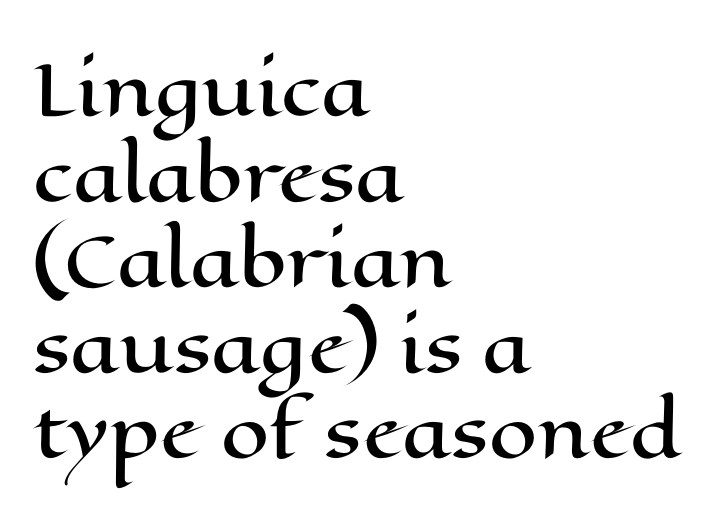
{"italic": "no", "width": "wide", "stroke_contrast": "high", "x_height": "medium", "monospaced": "no", "underline": "no", "align": "left", "line_spacing_ratio": 1.24, "letter_spacing": "normal", "letter_spacing_em": 0.0, "glyph_px": 69}
